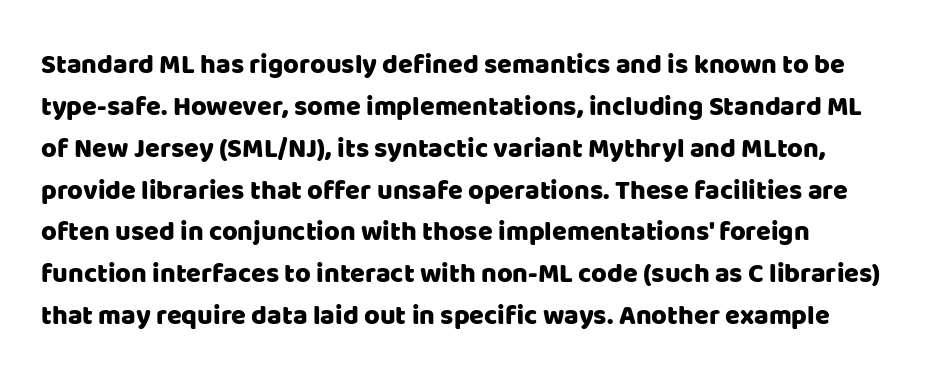
{"italic": "no", "underline": "no", "line_spacing": "normal", "line_spacing_ratio": 1.55, "letter_spacing": "normal", "letter_spacing_em": 0.0, "glyph_px": 27}
